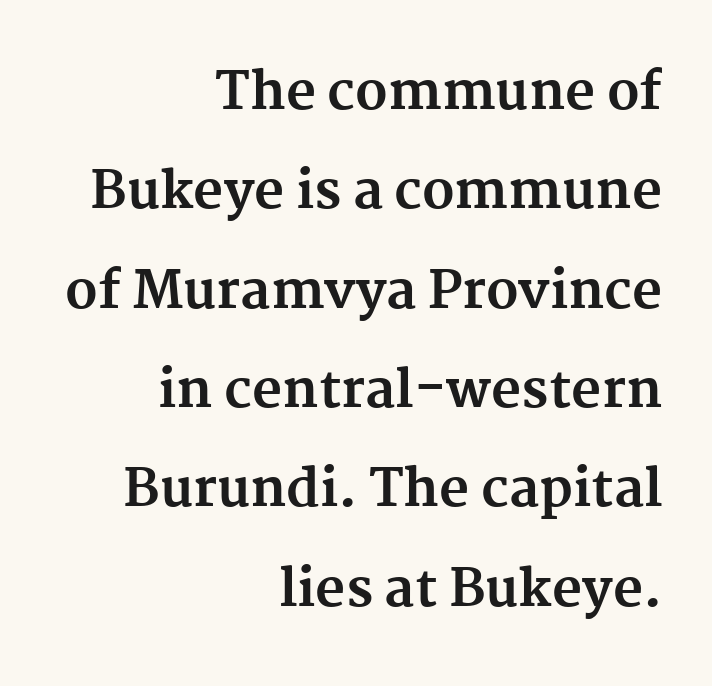
Q: Is the text bold? A: Yes.
Q: Is the text italic (slanted)? A: No, it is upright.
Q: Is the typeface a serif or a sans-serif typeface? A: Serif.
Q: Is the text underlined? A: No.
Q: How is the paragraph aligned? A: Right-aligned.
Q: Is the spacing between letters normal or unusually wide? A: Normal.
Q: Is the spacing between lines tight, normal or loose? A: Loose.
Q: Width (condensed, normal, or wide)? A: Normal.
Q: Stroke contrast? A: Medium.
Q: x-height? A: Medium.
Q: Monospaced? A: No.
